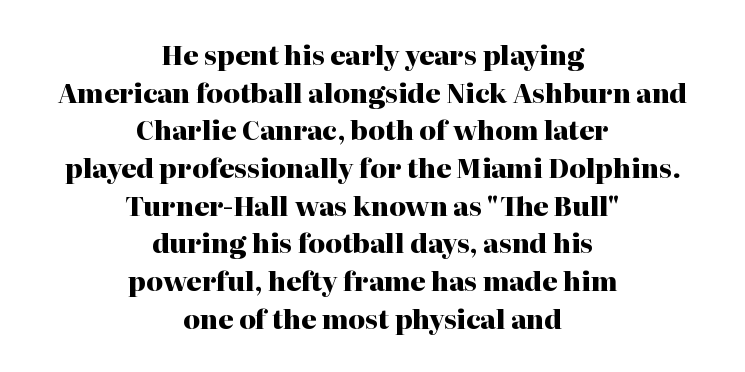
{"italic": "no", "bold": "yes", "underline": "no", "align": "center", "line_spacing": "normal", "line_spacing_ratio": 1.45, "letter_spacing": "normal", "letter_spacing_em": 0.0, "glyph_px": 26}
